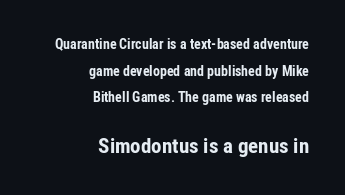
Whoever set this made the second block the dominant, larger element. The paragraph has a hard right edge and a soft left edge. Glyph-to-glyph distance matches everyday printed text. How heavy is the stroke? Heavy — this is a bold. Does the leading feel generous? Absolutely, it's lavish. Italic: no, the glyphs are upright roman.
